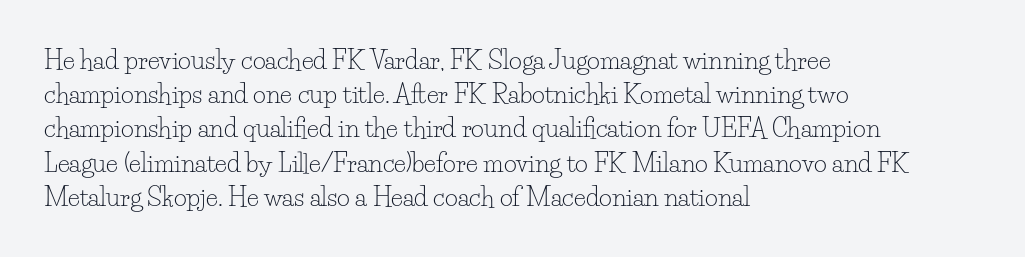
Q: Is the text bold? A: No.
Q: Is the text italic (slanted)? A: No, it is upright.
Q: Is the text underlined? A: No.
Q: How is the paragraph aligned? A: Left-aligned.
Q: Is the spacing between letters normal or unusually wide? A: Normal.
Q: Is the spacing between lines tight, normal or loose? A: Normal.
